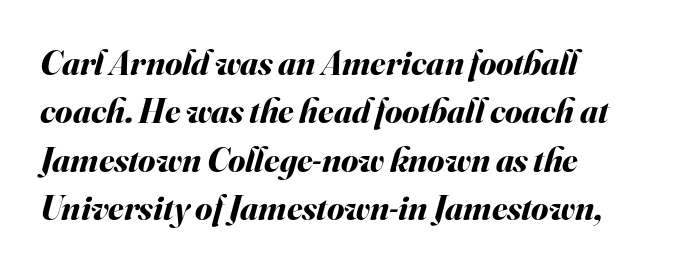
Each new line begins a customary step beneath the previous one. The line texture is even and compact thanks to regular tracking. Alignment: flush left. Character widths vary here, with narrow letters taking less room than wide ones. Is the type slanted? Yes — the strokes lean at a clear angle.
